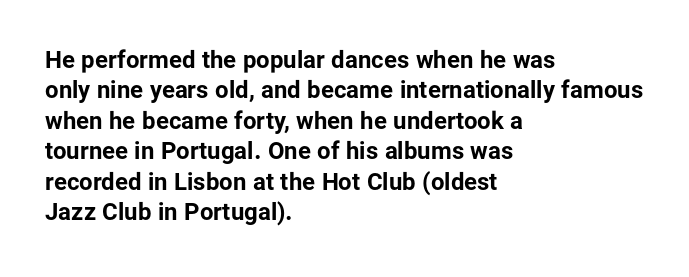
The image shows 24 px bold type, upright; set left-aligned, normal line spacing (1.27x), normal letter spacing, not underlined.
